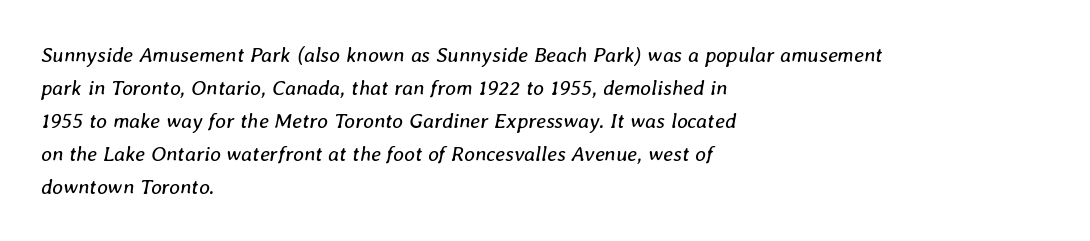
Q: Is the text bold? A: No.
Q: Is the text italic (slanted)? A: Yes, it leans right by about 8 degrees.
Q: Is the text underlined? A: No.
Q: How is the paragraph aligned? A: Left-aligned.
Q: Is the spacing between letters normal or unusually wide? A: Normal.
Q: Is the spacing between lines tight, normal or loose? A: Normal.
